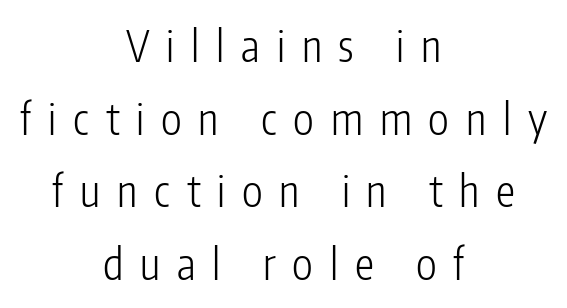
{"serif": "no", "italic": "no", "bold": "no", "weight": "light", "width": "condensed", "stroke_contrast": "low", "x_height": "medium", "monospaced": "no", "underline": "no", "align": "center", "line_spacing": "normal", "line_spacing_ratio": 1.69, "letter_spacing": "wide", "letter_spacing_em": 0.39, "glyph_px": 43}
